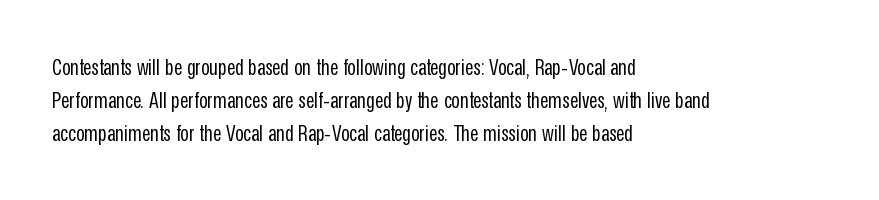
The image shows 23 px text type, upright; set left-aligned, normal line spacing (1.44x), normal letter spacing, not underlined.
